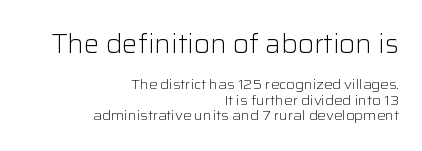
{"italic": "no", "bold": "no", "underline": "no", "align": "right", "line_spacing": "tight", "line_spacing_ratio": 1.12, "letter_spacing": "normal", "letter_spacing_em": 0.0, "larger_block": "first", "size_ratio": 1.86, "glyph_px": 26}
